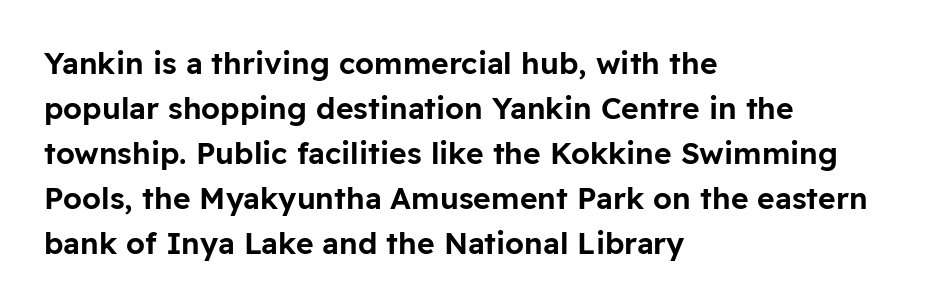
Q: Is the text italic (slanted)? A: No, it is upright.
Q: Is the typeface a serif or a sans-serif typeface? A: Sans-serif.
Q: Is the text underlined? A: No.
Q: How is the paragraph aligned? A: Left-aligned.
Q: Is the spacing between letters normal or unusually wide? A: Normal.
Q: Is the spacing between lines tight, normal or loose? A: Normal.
Q: Width (condensed, normal, or wide)? A: Normal.
Q: Stroke contrast? A: Low.
Q: x-height? A: Medium.
Q: Monospaced? A: No.
